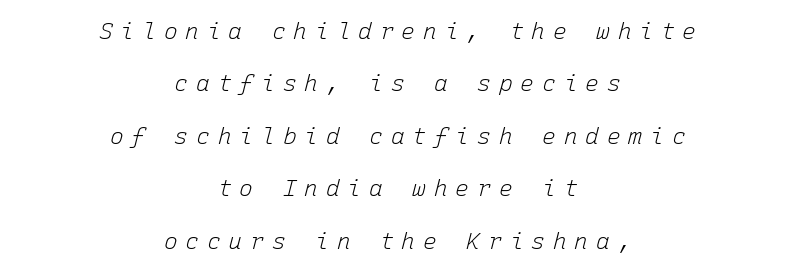
The compositor balanced each line on the midline. Is the stroke heavy? The answer is a plain regular-or-lighter. Whoever set this chose breathing room over compactness in the vertical rhythm. Underlining? Definitely not there.
